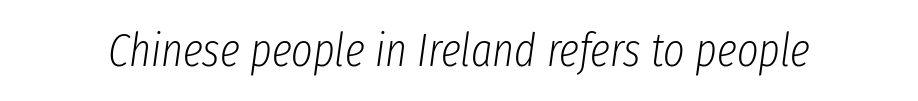
The gaps between neighbouring characters are ordinary and unremarkable. The strokes carry an ordinary text weight at most. Descenders are the only things crossing below the line. Think of a printed novel: that variable character pitch is what you see here. Tall strokes in this sample are angled rather than plumb.
